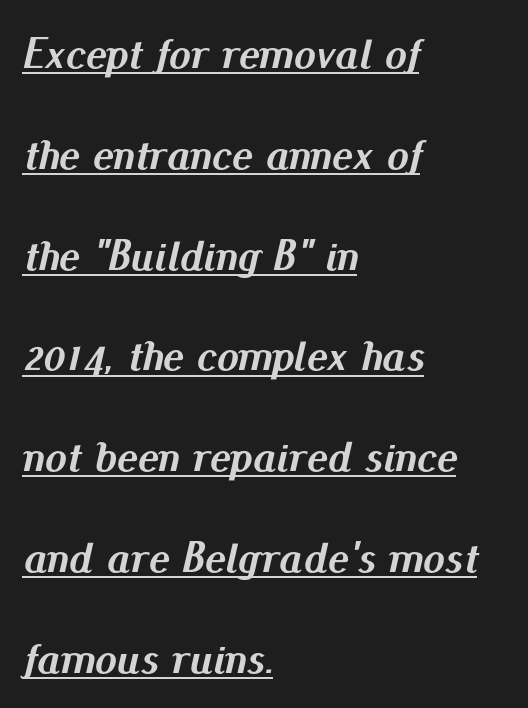
The image shows 44 px semibold type, italic (leaning right); set left-aligned, loose line spacing (2.29x), normal letter spacing, underlined; medium stroke contrast and a small x-height.
